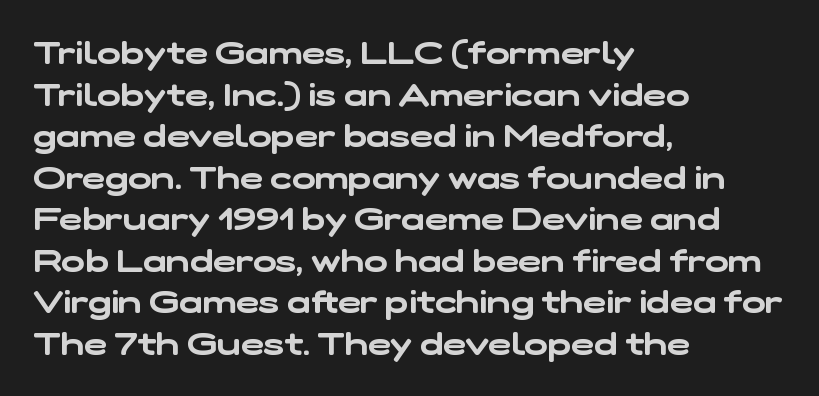
Q: Is the typeface a serif or a sans-serif typeface? A: Sans-serif.
Q: Is the text underlined? A: No.
Q: How is the paragraph aligned? A: Left-aligned.
Q: Is the spacing between letters normal or unusually wide? A: Normal.
Q: Is the spacing between lines tight, normal or loose? A: Normal.
Q: Width (condensed, normal, or wide)? A: Wide.
Q: Stroke contrast? A: Low.
Q: x-height? A: Medium.
Q: Monospaced? A: No.
